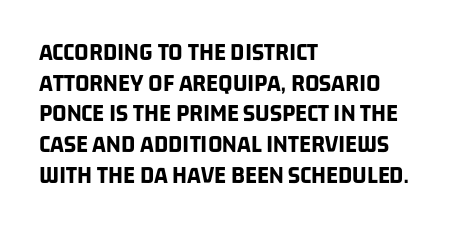
Standard letterfit; no display-style spreading of the glyphs. Only glyphs here, with clear space below each row. Is the block centered? No — it sits flush against the left margin. Typesetter's note: full bold, strokes at maximum text heaviness.
